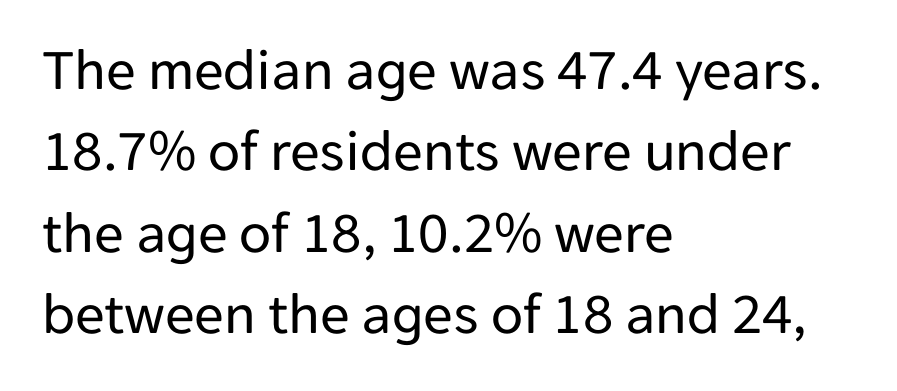
Alignment: flush left. This block has exactly the height ordinary leading produces. Vertical strokes here are truly vertical. The text was rendered using a sans face with plain stroke endings.
